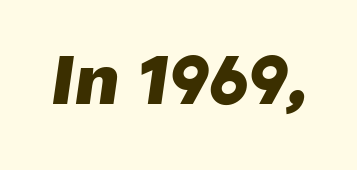
Q: Is the text bold? A: Yes.
Q: Is the text italic (slanted)? A: Yes, it leans right by about 8 degrees.
Q: Is the text underlined? A: No.
Q: Is the spacing between letters normal or unusually wide? A: Normal.
Q: Width (condensed, normal, or wide)? A: Normal.
Q: Stroke contrast? A: Low.
Q: x-height? A: Medium.
Q: Monospaced? A: No.
